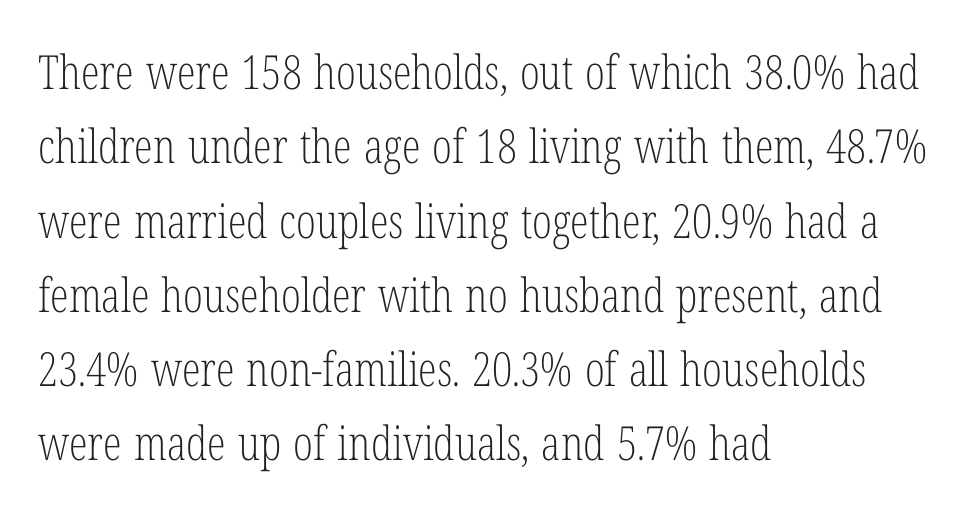
Q: Is the text bold? A: No.
Q: Is the text italic (slanted)? A: No, it is upright.
Q: Is the typeface a serif or a sans-serif typeface? A: Serif.
Q: Is the text underlined? A: No.
Q: How is the paragraph aligned? A: Left-aligned.
Q: Is the spacing between letters normal or unusually wide? A: Normal.
Q: Is the spacing between lines tight, normal or loose? A: Normal.
Q: Width (condensed, normal, or wide)? A: Condensed.
Q: Stroke contrast? A: Low.
Q: x-height? A: Medium.
Q: Monospaced? A: No.
